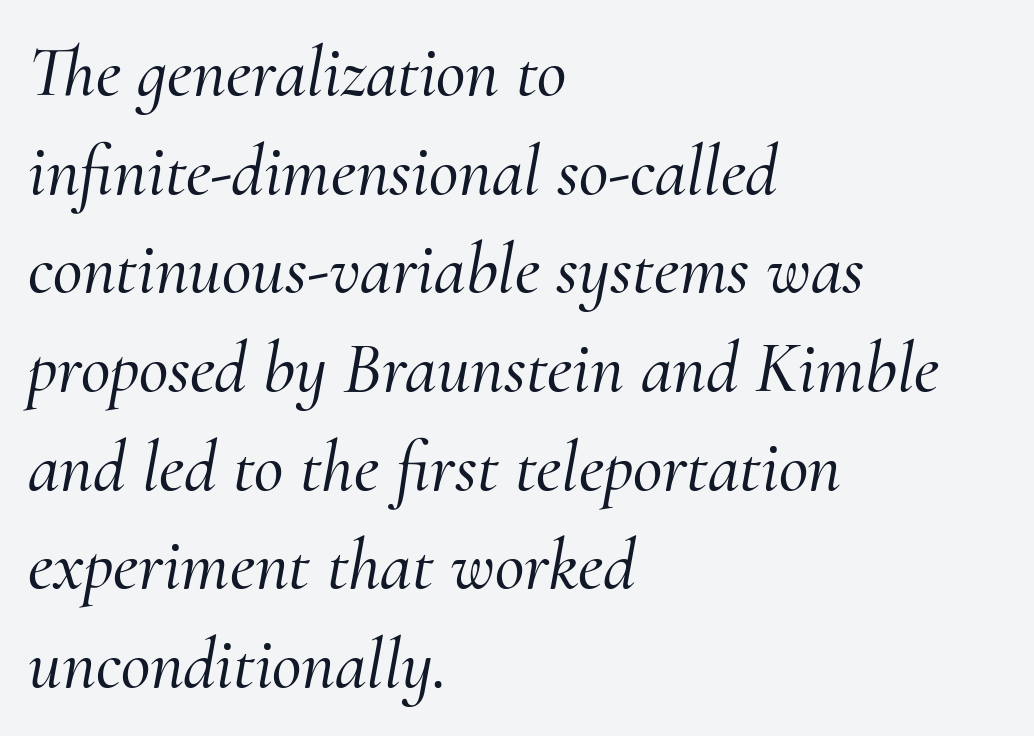
{"serif": "yes", "italic": "yes", "lean": "right", "slant_degrees": 10, "width": "normal", "stroke_contrast": "medium", "x_height": "small", "monospaced": "no", "underline": "no", "align": "left", "line_spacing": "normal", "line_spacing_ratio": 1.37, "letter_spacing": "normal", "letter_spacing_em": 0.0, "glyph_px": 72}
